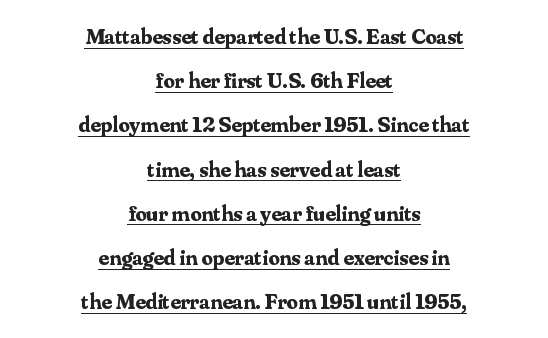
{"italic": "no", "bold": "yes", "underline": "yes", "align": "center", "line_spacing": "loose", "line_spacing_ratio": 2.01, "letter_spacing": "normal", "letter_spacing_em": 0.0, "glyph_px": 22}
